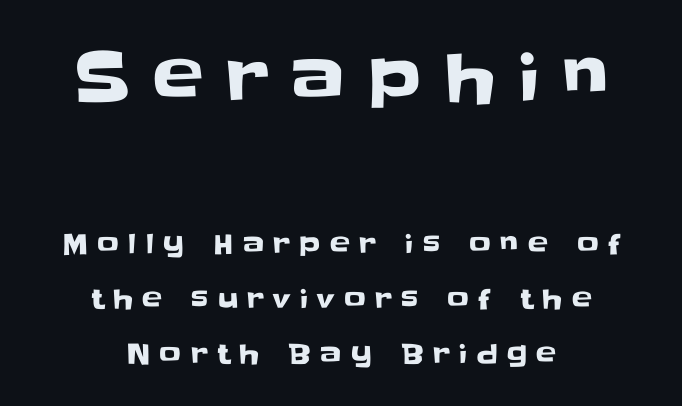
The image shows 68 px sans-serif type, upright; set centered, loose line spacing (2.05x), unusually wide letter spacing (+0.34 em), not underlined; the first (top) block is 2.52x larger; low stroke contrast and a large x-height.
